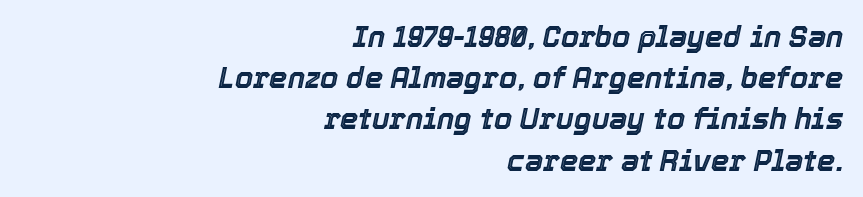
The image shows 29 px text type, italic (leaning right); set right-aligned, normal line spacing (1.42x), normal letter spacing, not underlined; a medium x-height.
